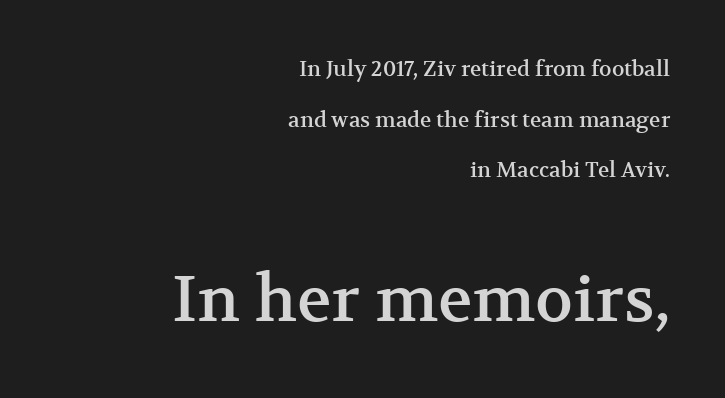
Q: Is the text italic (slanted)? A: No, it is upright.
Q: Is the typeface a serif or a sans-serif typeface? A: Serif.
Q: Is the text underlined? A: No.
Q: How is the paragraph aligned? A: Right-aligned.
Q: Is the spacing between letters normal or unusually wide? A: Normal.
Q: Is the spacing between lines tight, normal or loose? A: Loose.
Q: Which block of text is set in a larger size, the first (top) or the second (bottom)? A: The second (bottom) one.
Q: Width (condensed, normal, or wide)? A: Normal.
Q: Stroke contrast? A: Medium.
Q: x-height? A: Medium.
Q: Monospaced? A: No.
